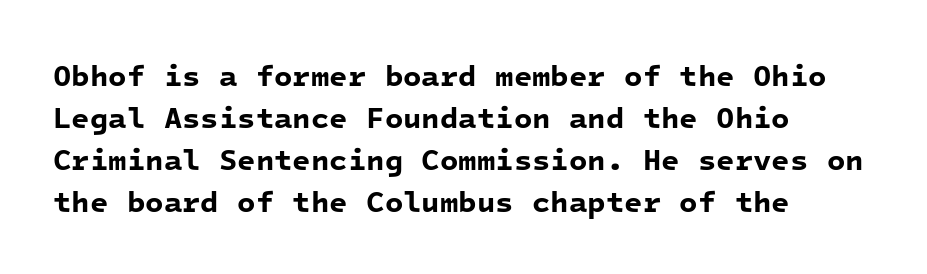
Q: Is the text bold? A: Yes.
Q: Is the typeface a serif or a sans-serif typeface? A: Sans-serif.
Q: Is the text underlined? A: No.
Q: How is the paragraph aligned? A: Left-aligned.
Q: Is the spacing between letters normal or unusually wide? A: Normal.
Q: Is the spacing between lines tight, normal or loose? A: Normal.
Q: Width (condensed, normal, or wide)? A: Normal.
Q: Stroke contrast? A: Low.
Q: x-height? A: Medium.
Q: Monospaced? A: Yes.
